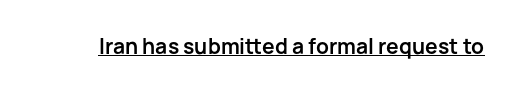
The image shows 21 px bold type, upright; set normal letter spacing, underlined.
